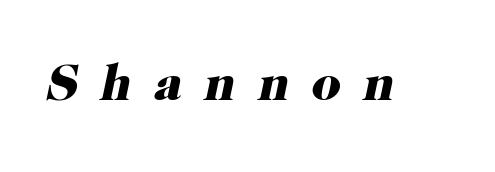
Q: Is the text bold? A: Yes.
Q: Is the text italic (slanted)? A: Yes, it leans right by about 12 degrees.
Q: Is the typeface a serif or a sans-serif typeface? A: Serif.
Q: Is the text underlined? A: No.
Q: Is the spacing between letters normal or unusually wide? A: Unusually wide.
Q: Width (condensed, normal, or wide)? A: Normal.
Q: Stroke contrast? A: High.
Q: x-height? A: Medium.
Q: Monospaced? A: No.
